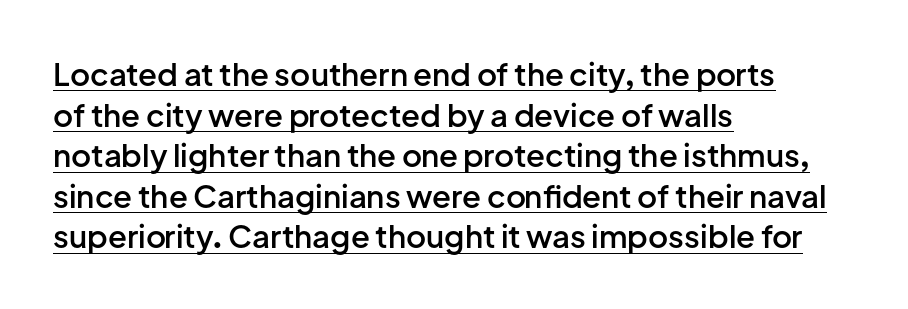
{"serif": "no", "italic": "no", "bold": "semi", "weight": "semibold", "width": "normal", "stroke_contrast": "low", "x_height": "medium", "monospaced": "no", "underline": "yes", "align": "left", "line_spacing": "normal", "line_spacing_ratio": 1.31, "letter_spacing": "normal", "letter_spacing_em": 0.0, "glyph_px": 31}
